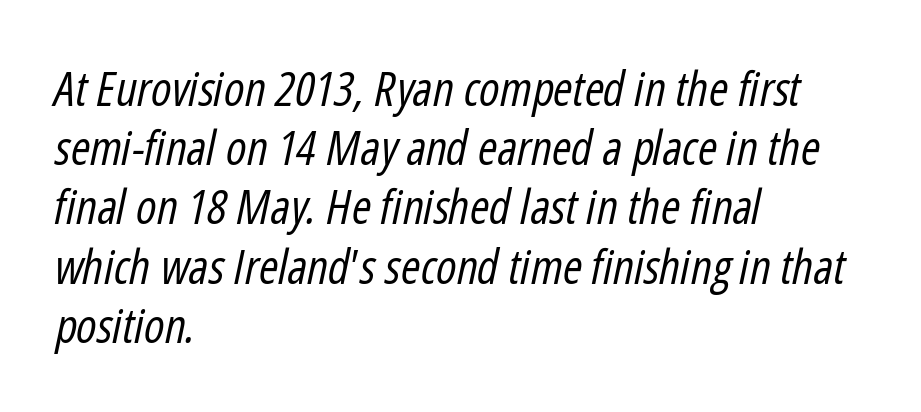
{"italic": "yes", "lean": "right", "slant_degrees": 12, "bold": "no", "weight": "regular", "width": "condensed", "stroke_contrast": "low", "x_height": "medium", "monospaced": "no", "underline": "no", "align": "left", "line_spacing": "normal", "line_spacing_ratio": 1.26, "letter_spacing": "normal", "letter_spacing_em": 0.0, "glyph_px": 47}
